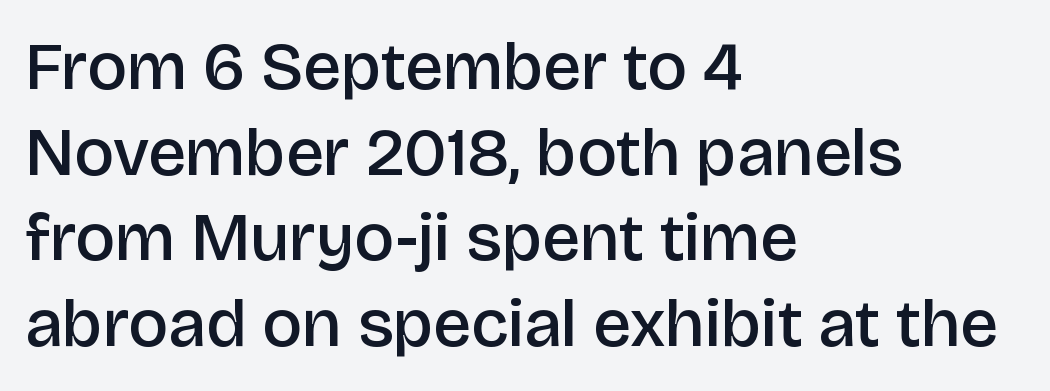
Q: Is the text bold? A: Semi-bold.
Q: Is the text italic (slanted)? A: No, it is upright.
Q: Is the typeface a serif or a sans-serif typeface? A: Sans-serif.
Q: Is the text underlined? A: No.
Q: How is the paragraph aligned? A: Left-aligned.
Q: Is the spacing between letters normal or unusually wide? A: Normal.
Q: Is the spacing between lines tight, normal or loose? A: Normal.
Q: Width (condensed, normal, or wide)? A: Normal.
Q: Stroke contrast? A: Low.
Q: x-height? A: Large.
Q: Monospaced? A: No.
